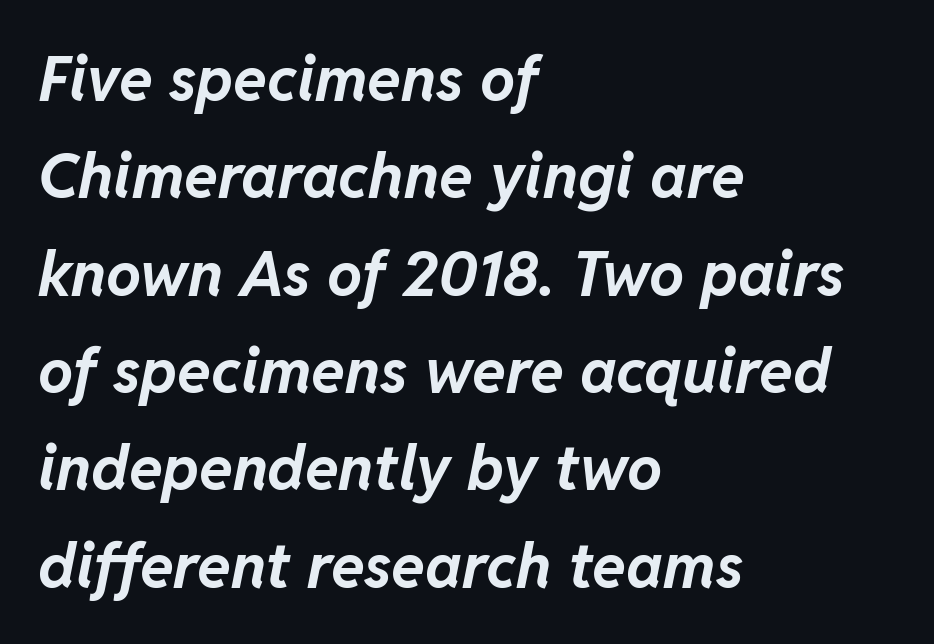
Q: Is the text bold? A: Yes.
Q: Is the text italic (slanted)? A: Yes, it leans right by about 11 degrees.
Q: Is the text underlined? A: No.
Q: How is the paragraph aligned? A: Left-aligned.
Q: Is the spacing between letters normal or unusually wide? A: Normal.
Q: Is the spacing between lines tight, normal or loose? A: Normal.
Q: Width (condensed, normal, or wide)? A: Normal.
Q: Stroke contrast? A: Low.
Q: x-height? A: Medium.
Q: Monospaced? A: No.
